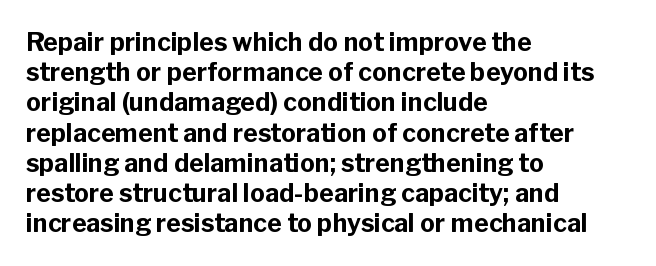
The image shows 25 px bold type, upright; set left-aligned, line spacing 1.21x, normal letter spacing, not underlined.
